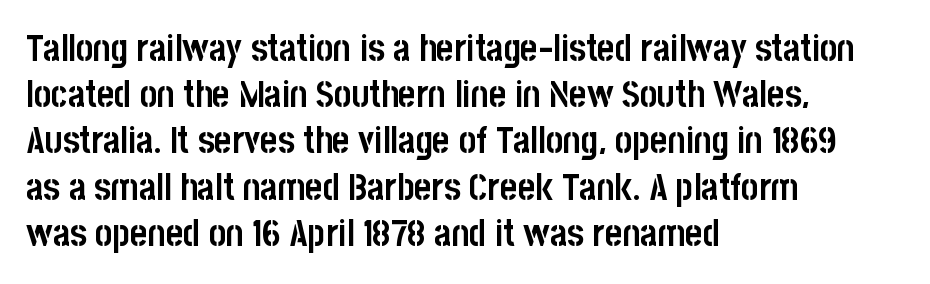
{"serif": "no", "italic": "no", "bold": "yes", "weight": "semibold", "width": "condensed", "stroke_contrast": "low", "x_height": "large", "monospaced": "no", "underline": "no", "align": "left", "line_spacing": "normal", "line_spacing_ratio": 1.25, "letter_spacing": "normal", "letter_spacing_em": 0.0, "glyph_px": 37}
